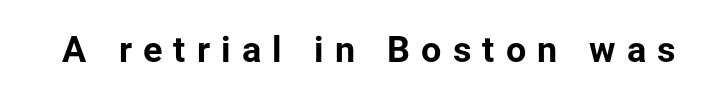
Look at the bottom of the vertical strokes: they stop flat, with no serifs. If you drew a line through each stem, it would be perfectly vertical. A typesetter would call this heavily tracked-out type. The passage shown is typed in a proportional face where columns would drift. The font is running at its bold setting. The strip under each line holds only bare page.
